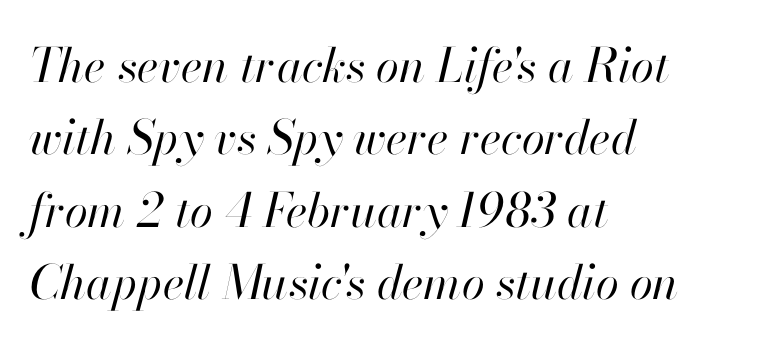
The image shows 47 px regular-weight type, italic (leaning right); set left-aligned, normal line spacing (1.54x), normal letter spacing, not underlined; high stroke contrast and a small x-height.
